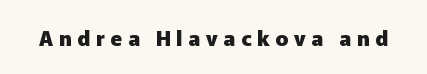
Look at the stroke-to-counter ratio: heavy, a bold. Lines of text with bare space underneath. These lines were composed using upright roman letters. The passage shown has open, widely tracked lettering throughout.
